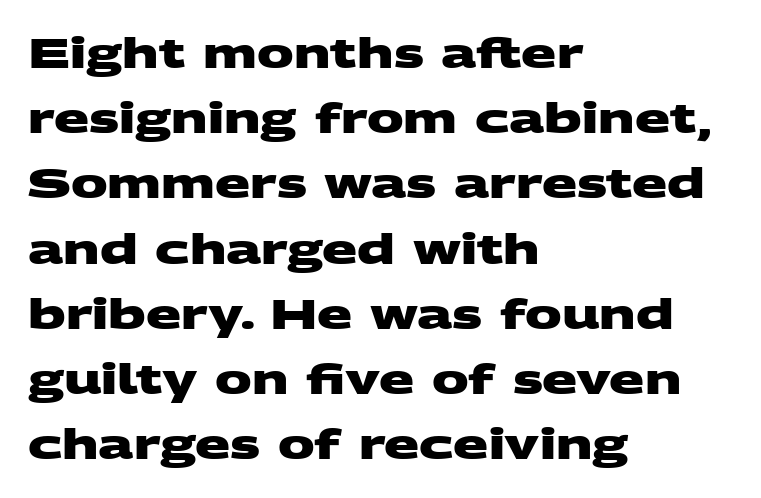
The passage is arranged the way most books set body copy — flush left. Examine the stroke ends and you'll find no serifs. Pretty heavy lettering here — definitely bold. The rendering uses a moderate line-height, typical for paragraphs.
